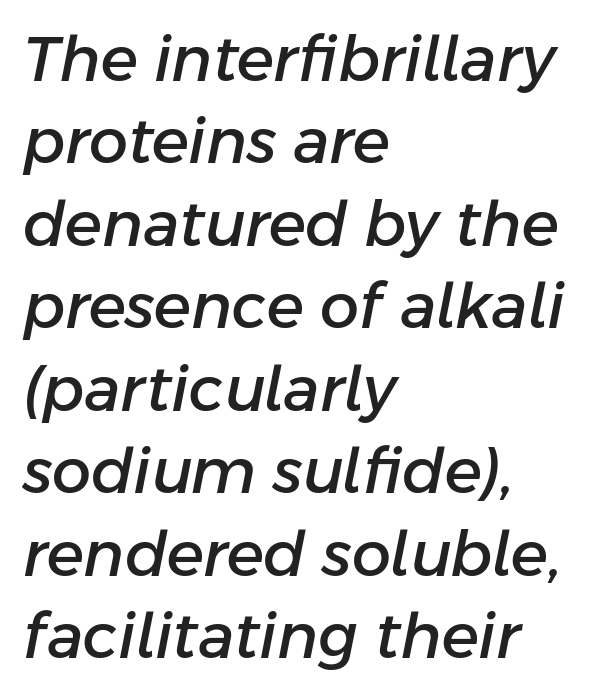
Q: Is the text italic (slanted)? A: Yes, it leans right by about 11 degrees.
Q: Is the text underlined? A: No.
Q: How is the paragraph aligned? A: Left-aligned.
Q: Is the spacing between letters normal or unusually wide? A: Normal.
Q: Is the spacing between lines tight, normal or loose? A: Normal.
Q: Width (condensed, normal, or wide)? A: Normal.
Q: Stroke contrast? A: Low.
Q: x-height? A: Medium.
Q: Monospaced? A: No.
